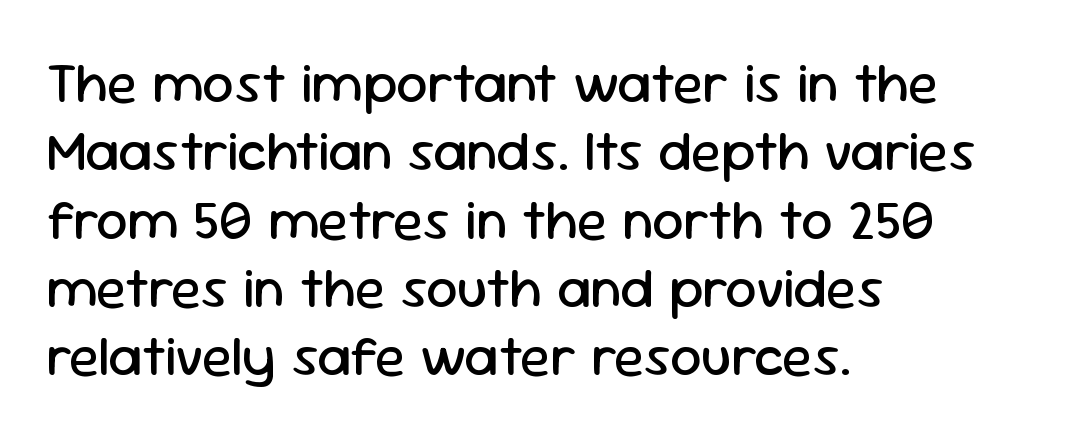
The image shows 56 px regular-weight sans-serif type, upright; set left-aligned, line spacing 1.22x, normal letter spacing, not underlined; low stroke contrast and a medium x-height.
